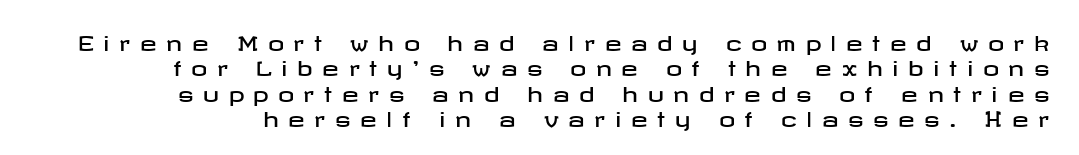
{"italic": "no", "underline": "no", "line_spacing": "normal", "line_spacing_ratio": 1.27, "letter_spacing": "wide", "letter_spacing_em": 0.48, "glyph_px": 20}
